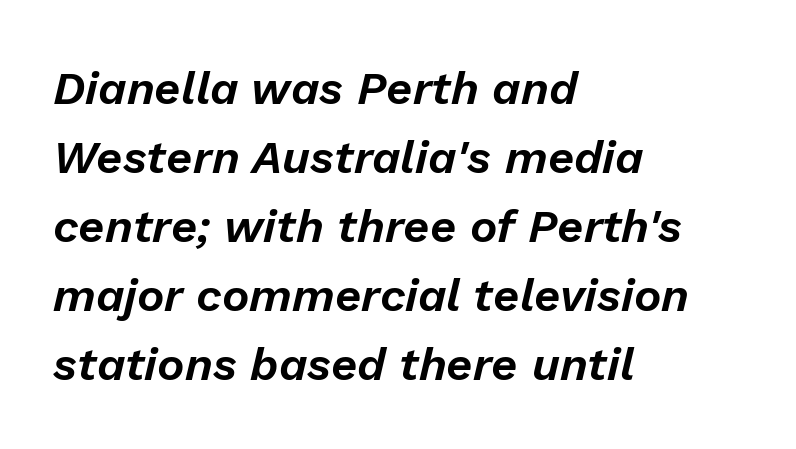
The image shows 46 px text type, italic (leaning right); set left-aligned, normal line spacing (1.5x), normal letter spacing, not underlined; low stroke contrast and a medium x-height.
